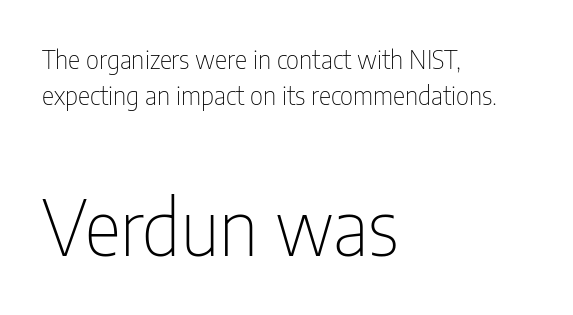
The image shows 77 px thin, condensed sans-serif type, upright; set left-aligned, normal line spacing (1.39x), normal letter spacing, not underlined; the second (bottom) block is 2.96x larger; low stroke contrast and a medium x-height.
